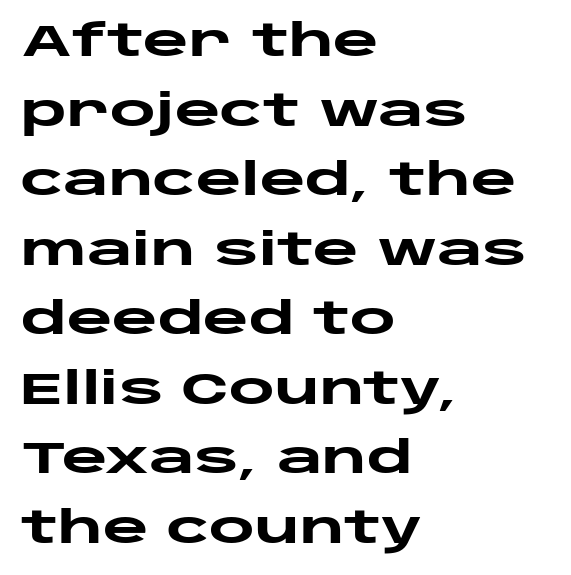
{"serif": "no", "italic": "no", "bold": "yes", "weight": "heavy", "width": "wide", "stroke_contrast": "low", "x_height": "large", "monospaced": "no", "underline": "no", "align": "left", "line_spacing": "normal", "line_spacing_ratio": 1.58, "letter_spacing": "normal", "letter_spacing_em": 0.0, "glyph_px": 44}
